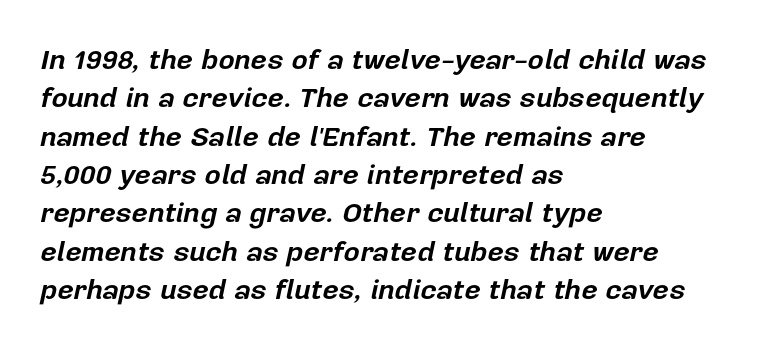
Q: Is the text bold? A: Yes.
Q: Is the text italic (slanted)? A: Yes, it leans right by about 12 degrees.
Q: Is the text underlined? A: No.
Q: How is the paragraph aligned? A: Left-aligned.
Q: Is the spacing between letters normal or unusually wide? A: Normal.
Q: Is the spacing between lines tight, normal or loose? A: Normal.
Q: Width (condensed, normal, or wide)? A: Normal.
Q: Stroke contrast? A: Low.
Q: x-height? A: Medium.
Q: Monospaced? A: No.
